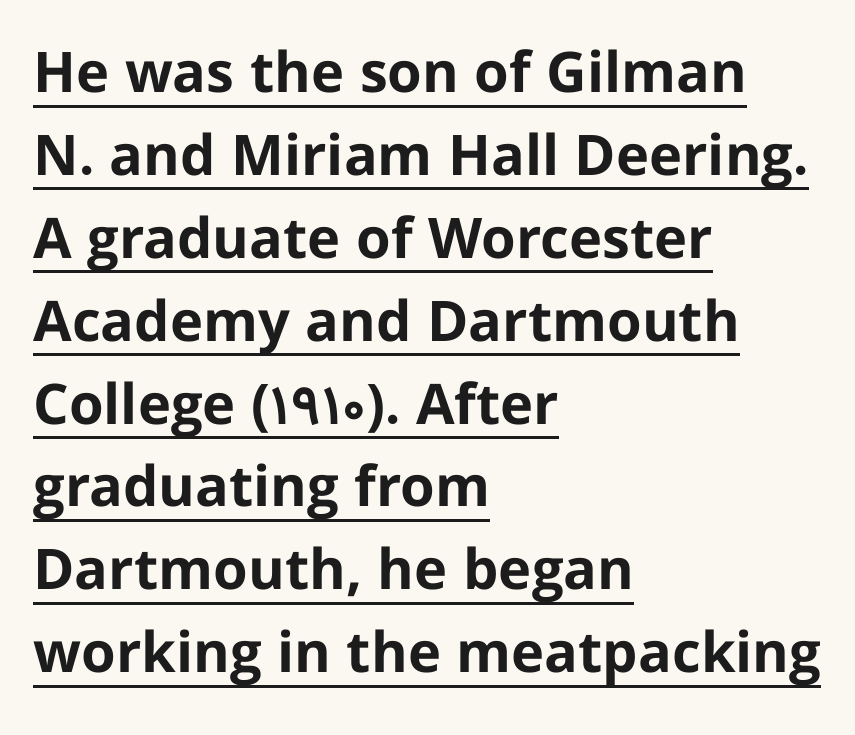
Q: Is the text bold? A: Yes.
Q: Is the text italic (slanted)? A: No, it is upright.
Q: Is the typeface a serif or a sans-serif typeface? A: Sans-serif.
Q: Is the text underlined? A: Yes.
Q: How is the paragraph aligned? A: Left-aligned.
Q: Is the spacing between letters normal or unusually wide? A: Normal.
Q: Is the spacing between lines tight, normal or loose? A: Normal.
Q: Width (condensed, normal, or wide)? A: Normal.
Q: Stroke contrast? A: Low.
Q: x-height? A: Medium.
Q: Monospaced? A: No.
